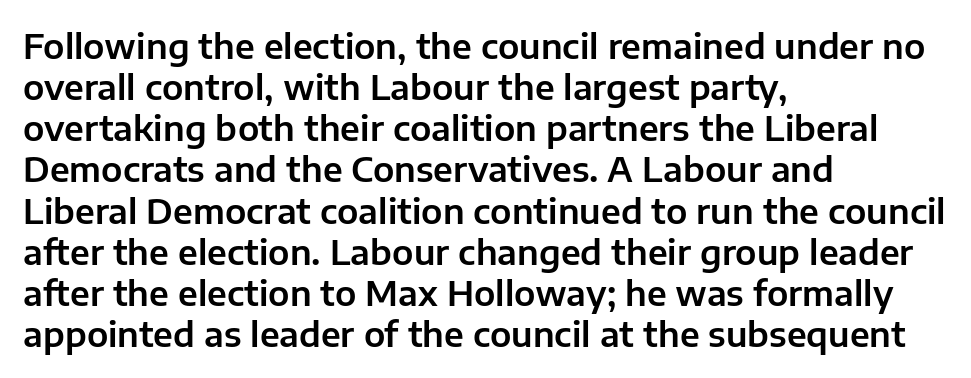
Q: Is the text italic (slanted)? A: No, it is upright.
Q: Is the typeface a serif or a sans-serif typeface? A: Sans-serif.
Q: Is the text underlined? A: No.
Q: How is the paragraph aligned? A: Left-aligned.
Q: Is the spacing between letters normal or unusually wide? A: Normal.
Q: Width (condensed, normal, or wide)? A: Normal.
Q: Stroke contrast? A: Low.
Q: x-height? A: Medium.
Q: Monospaced? A: No.
